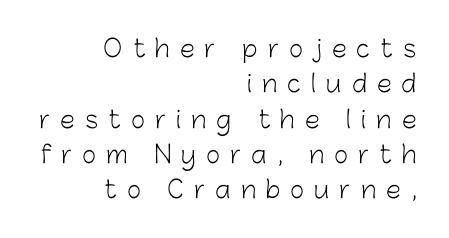
Q: Is the text bold? A: No.
Q: Is the text italic (slanted)? A: No, it is upright.
Q: Is the text underlined? A: No.
Q: How is the paragraph aligned? A: Right-aligned.
Q: Is the spacing between letters normal or unusually wide? A: Unusually wide.
Q: Is the spacing between lines tight, normal or loose? A: Normal.
